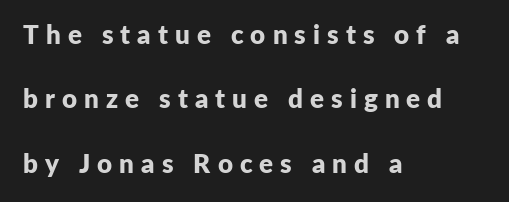
{"italic": "no", "bold": "yes", "underline": "no", "align": "left", "line_spacing": "loose", "line_spacing_ratio": 2.48, "letter_spacing": "wide", "letter_spacing_em": 0.27, "glyph_px": 26}
